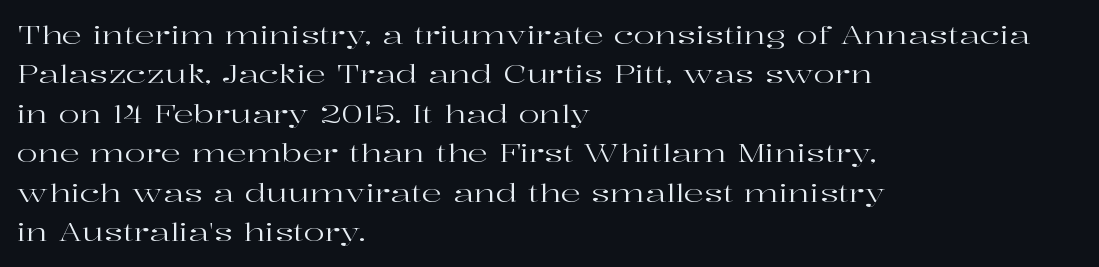
The image shows 25 px text type, upright; set left-aligned, normal line spacing (1.58x), normal letter spacing, not underlined.
